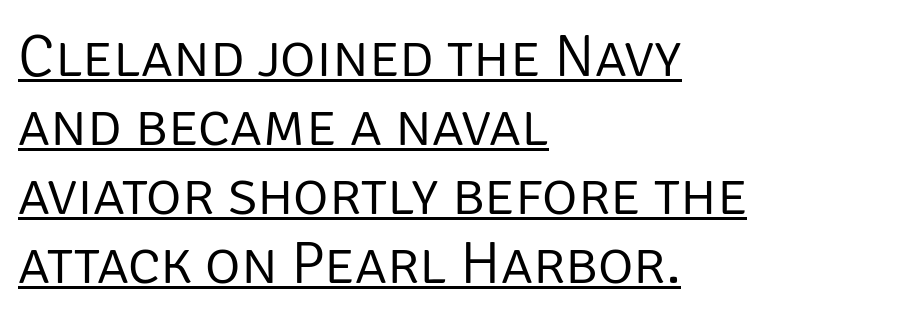
The image shows 61 px light sans-serif type, upright; set left-aligned, tight line spacing (1.13x), normal letter spacing, underlined; low stroke contrast and a large x-height.
